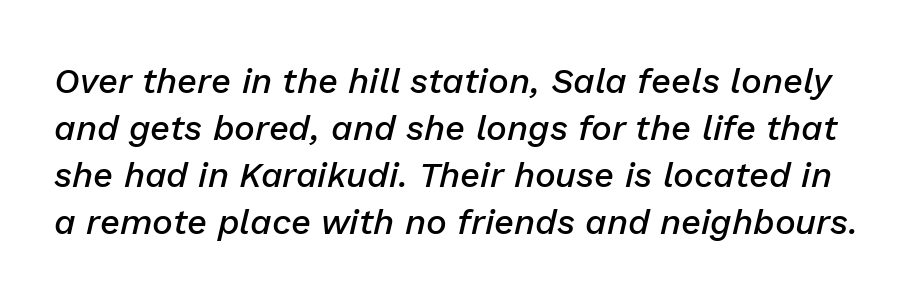
Q: Is the text bold? A: Semi-bold.
Q: Is the text italic (slanted)? A: Yes, it leans right by about 13 degrees.
Q: Is the text underlined? A: No.
Q: Is the spacing between letters normal or unusually wide? A: Normal.
Q: Is the spacing between lines tight, normal or loose? A: Normal.
Q: Width (condensed, normal, or wide)? A: Normal.
Q: Stroke contrast? A: Low.
Q: x-height? A: Medium.
Q: Monospaced? A: No.
